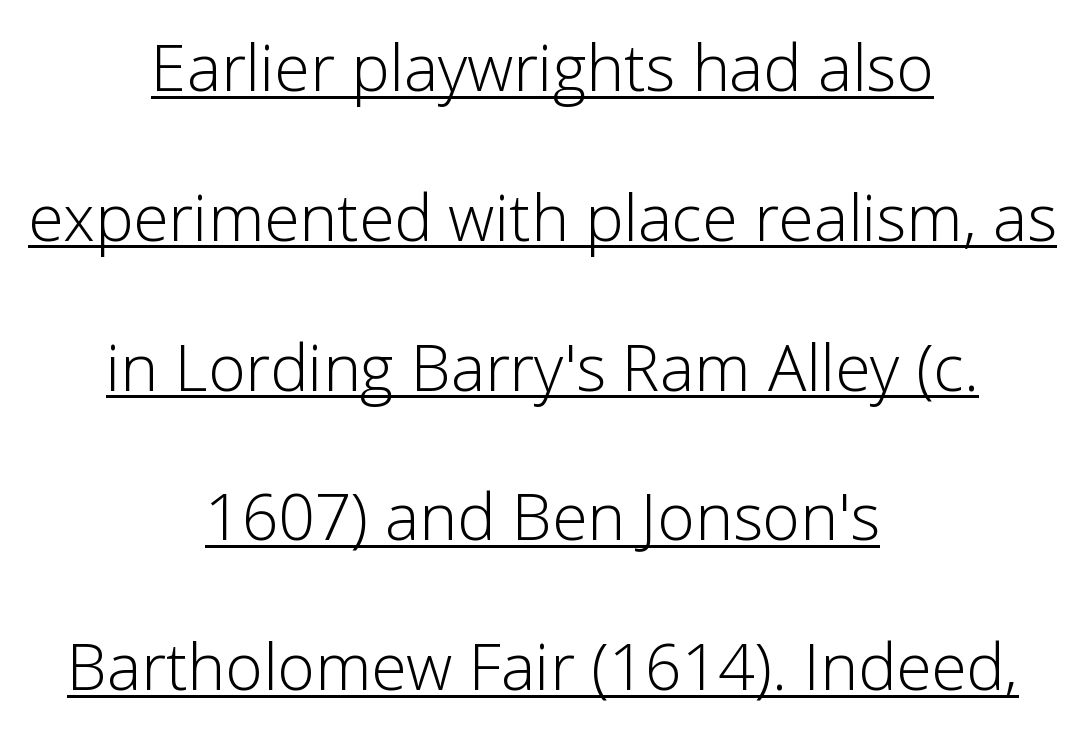
Q: Is the text bold? A: No.
Q: Is the text italic (slanted)? A: No, it is upright.
Q: Is the typeface a serif or a sans-serif typeface? A: Sans-serif.
Q: Is the text underlined? A: Yes.
Q: How is the paragraph aligned? A: Centered.
Q: Is the spacing between letters normal or unusually wide? A: Normal.
Q: Is the spacing between lines tight, normal or loose? A: Loose.
Q: Width (condensed, normal, or wide)? A: Normal.
Q: Stroke contrast? A: Low.
Q: x-height? A: Medium.
Q: Monospaced? A: No.
